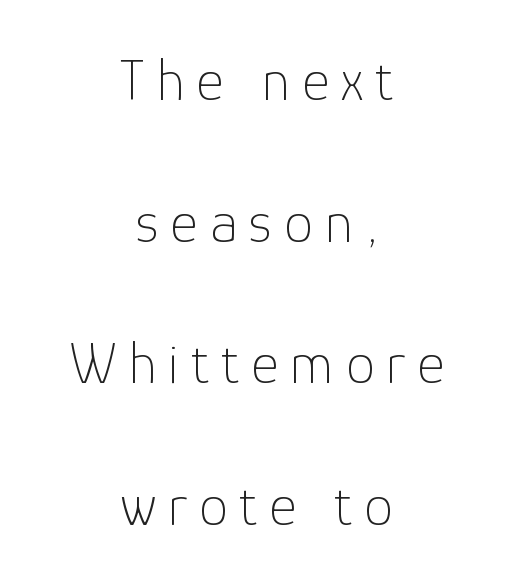
Q: Is the text bold? A: No.
Q: Is the text italic (slanted)? A: No, it is upright.
Q: Is the typeface a serif or a sans-serif typeface? A: Sans-serif.
Q: Is the text underlined? A: No.
Q: How is the paragraph aligned? A: Centered.
Q: Is the spacing between letters normal or unusually wide? A: Unusually wide.
Q: Is the spacing between lines tight, normal or loose? A: Loose.
Q: Width (condensed, normal, or wide)? A: Normal.
Q: Stroke contrast? A: Low.
Q: x-height? A: Medium.
Q: Monospaced? A: No.
